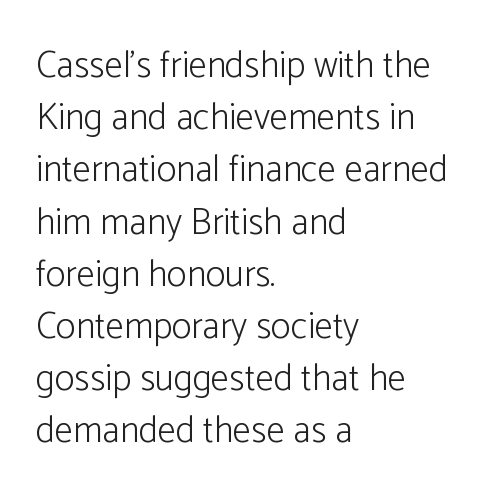
The compositor pushed each line to the left boundary. Regular leading. The face looks like a standard text weight, possibly lighter. This rendering features lettering with no underline. Does extra space separate the letters? No, they use regular spacing.
